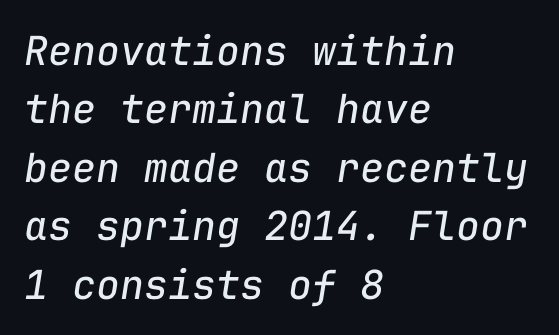
Q: Is the text bold? A: No.
Q: Is the text italic (slanted)? A: Yes, it leans right by about 9 degrees.
Q: Is the text underlined? A: No.
Q: How is the paragraph aligned? A: Left-aligned.
Q: Is the spacing between letters normal or unusually wide? A: Normal.
Q: Is the spacing between lines tight, normal or loose? A: Normal.
Q: Width (condensed, normal, or wide)? A: Normal.
Q: Stroke contrast? A: Low.
Q: x-height? A: Medium.
Q: Monospaced? A: Yes.
